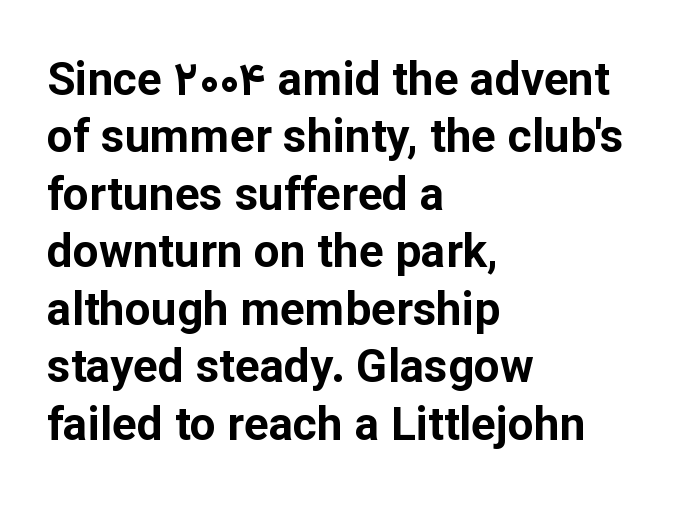
Q: Is the text bold? A: Yes.
Q: Is the text italic (slanted)? A: No, it is upright.
Q: Is the typeface a serif or a sans-serif typeface? A: Sans-serif.
Q: Is the text underlined? A: No.
Q: How is the paragraph aligned? A: Left-aligned.
Q: Is the spacing between letters normal or unusually wide? A: Normal.
Q: Is the spacing between lines tight, normal or loose? A: Normal.
Q: Width (condensed, normal, or wide)? A: Normal.
Q: Stroke contrast? A: Low.
Q: x-height? A: Medium.
Q: Monospaced? A: No.
